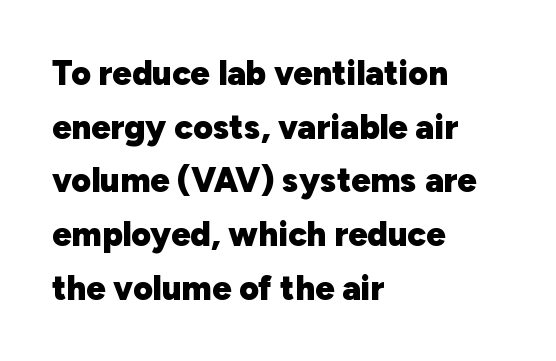
{"serif": "no", "italic": "no", "bold": "yes", "weight": "heavy", "width": "normal", "stroke_contrast": "low", "x_height": "medium", "monospaced": "no", "underline": "no", "align": "left", "line_spacing": "normal", "line_spacing_ratio": 1.58, "letter_spacing": "normal", "letter_spacing_em": 0.0, "glyph_px": 34}
